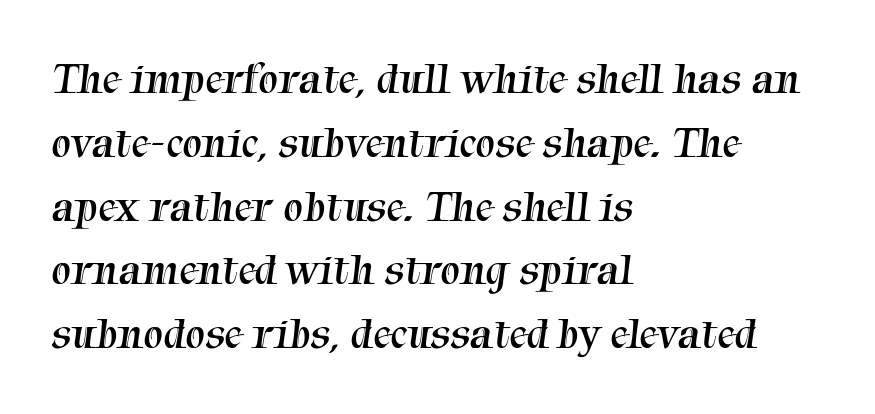
The image shows 44 px regular-weight serif type; set left-aligned, normal line spacing (1.45x), normal letter spacing, not underlined; medium stroke contrast and a medium x-height.
